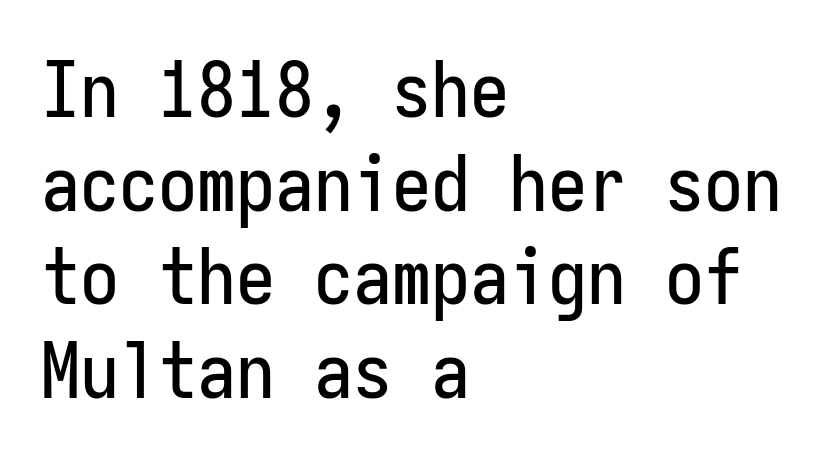
The passage shown is typed in a monospace face where columns stay perfectly aligned. Teacher's note: observe the even left margin — that is flush-left alignment. Note: no serifs on the glyphs. Inter-character spacing is left at the font's built-in metrics.
